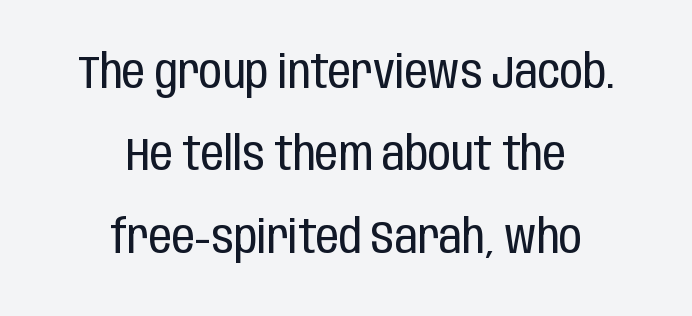
{"serif": "no", "italic": "no", "bold": "no", "weight": "regular", "width": "condensed", "stroke_contrast": "low", "x_height": "large", "monospaced": "no", "underline": "no", "align": "center", "line_spacing_ratio": 1.79, "letter_spacing": "normal", "letter_spacing_em": 0.0, "glyph_px": 46}
